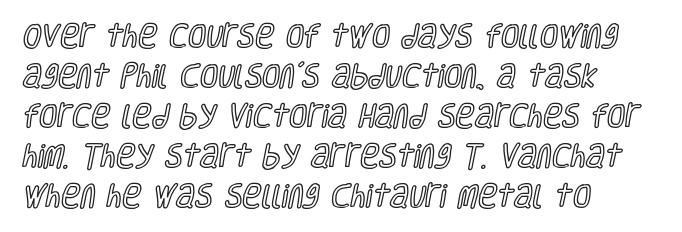
Q: Is the text italic (slanted)? A: Yes.
Q: Is the text underlined? A: No.
Q: How is the paragraph aligned? A: Left-aligned.
Q: Is the spacing between letters normal or unusually wide? A: Normal.
Q: Is the spacing between lines tight, normal or loose? A: Normal.
